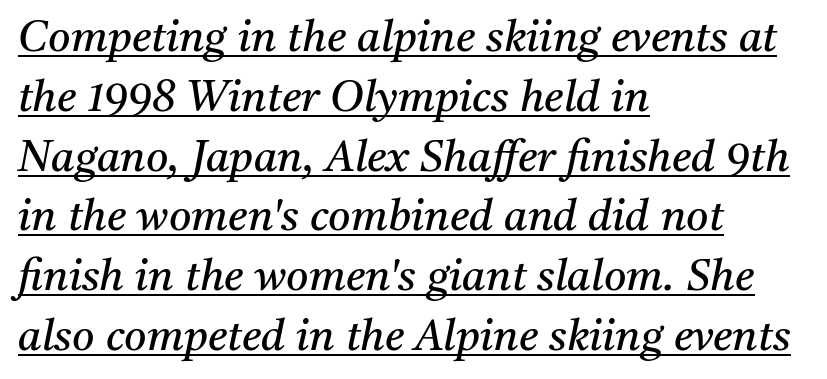
Tall strokes in this sample are angled rather than plumb. The rendering shows small feet on the letterforms — a serif design. All the whitespace from short lines collects on the right. Is there an underline? Yes — a line sits under the letters. Stems here are at most as thick as an everyday book face. The line texture is even and compact thanks to regular tracking.
